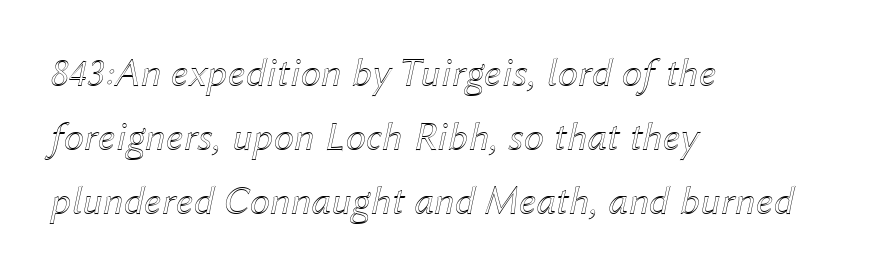
The image shows 41 px text type, italic (leaning right); set left-aligned, normal line spacing (1.56x), normal letter spacing, not underlined; a medium x-height.
